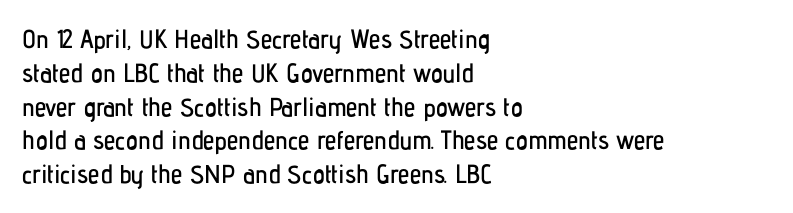
The ragged edge is on the right, which tells us the setting is flush left. How would I describe the line gaps? Plain and ordinary. This is the regular roman posture of the typeface. Only glyphs here, with clear space below each row.
